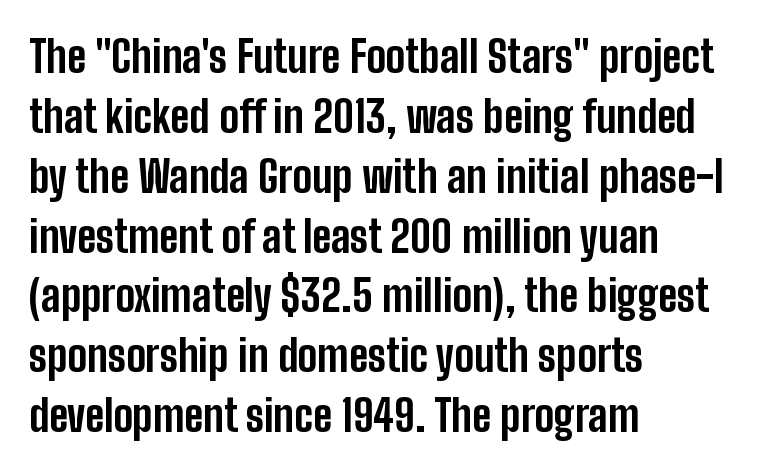
Look at the stroke-to-counter ratio: heavy, a bold. No extra tracking has been applied to these lines. Varying glyph widths throughout — classic text-font behaviour. Every character sits straight up, as roman type does. Descender tails drop into unmarked territory. The rows are spaced the way most documents space them.
